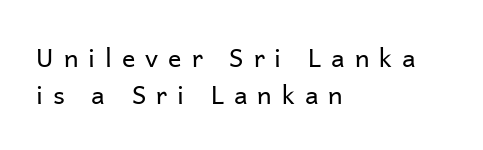
Q: Is the text bold? A: No.
Q: Is the text italic (slanted)? A: No, it is upright.
Q: Is the text underlined? A: No.
Q: How is the paragraph aligned? A: Left-aligned.
Q: Is the spacing between letters normal or unusually wide? A: Unusually wide.
Q: Is the spacing between lines tight, normal or loose? A: Normal.
